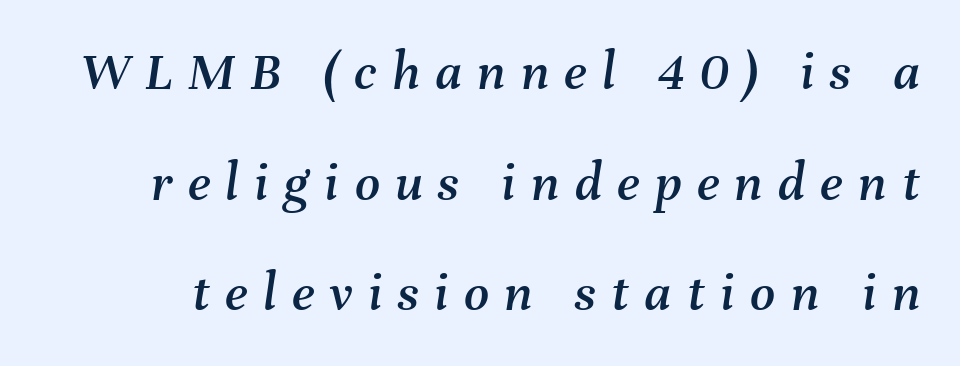
The image shows 55 px text type, italic (leaning right); set loose line spacing (2.01x), unusually wide letter spacing (+0.28 em), not underlined; medium stroke contrast and a medium x-height.
